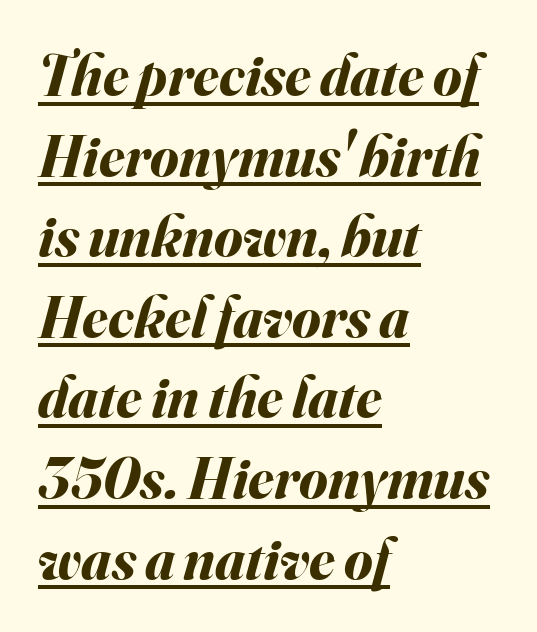
The image shows 58 px bold type, italic (leaning right); set left-aligned, normal line spacing (1.39x), normal letter spacing, underlined; medium stroke contrast and a small x-height.
